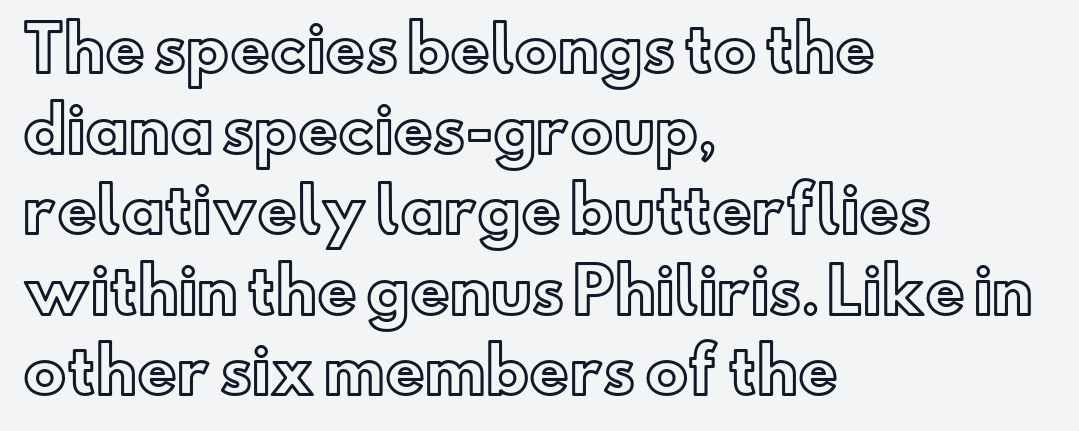
The image shows 61 px text type, upright; set left-aligned, normal line spacing (1.32x), normal letter spacing, not underlined; a small x-height.
